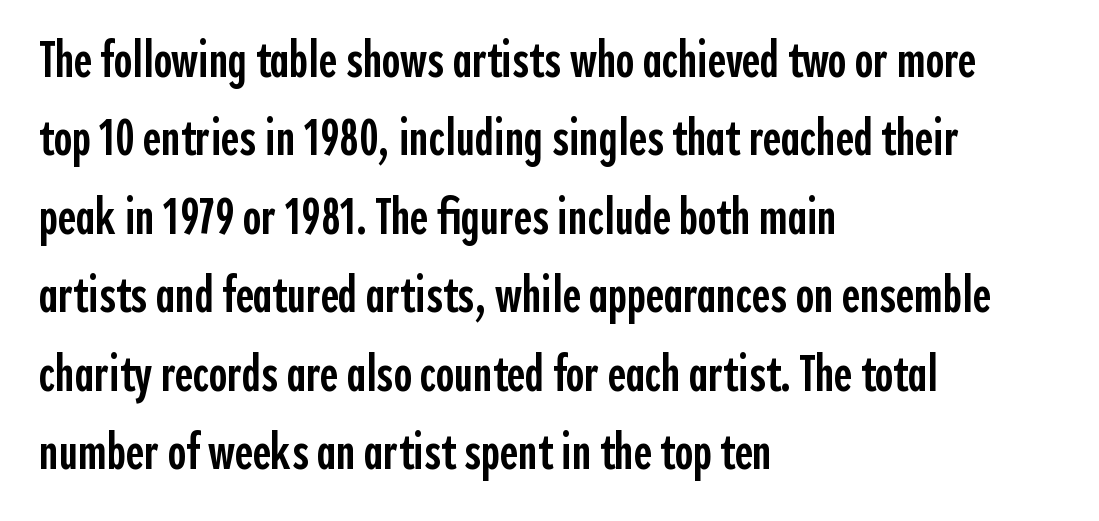
The image shows 50 px semibold, condensed sans-serif type, upright; set left-aligned, normal line spacing (1.57x), normal letter spacing, not underlined; a medium x-height.
